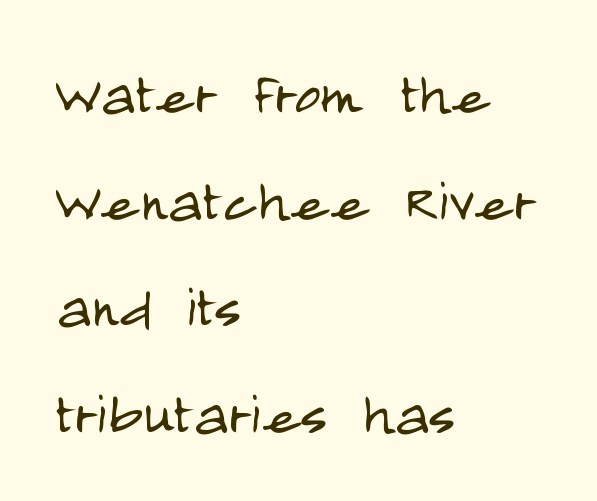
{"serif": "no", "italic": "no", "bold": "no", "weight": "light", "width": "condensed", "stroke_contrast": "low", "x_height": "large", "monospaced": "no", "underline": "no", "align": "left", "line_spacing": "normal", "line_spacing_ratio": 1.48, "letter_spacing": "normal", "letter_spacing_em": 0.0, "glyph_px": 72}
